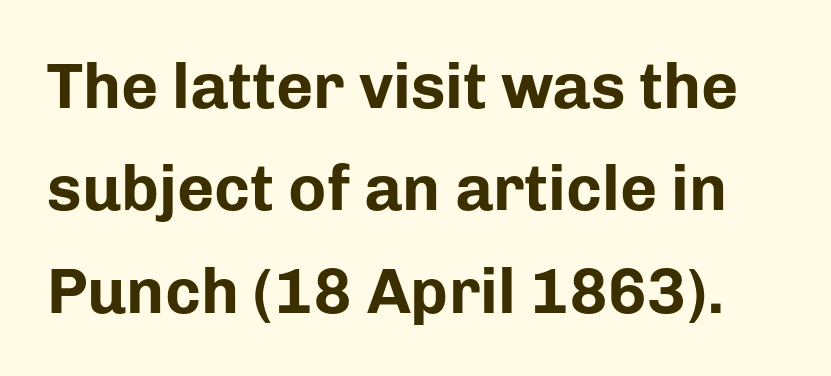
Q: Is the text bold? A: Yes.
Q: Is the text italic (slanted)? A: No, it is upright.
Q: Is the typeface a serif or a sans-serif typeface? A: Sans-serif.
Q: Is the text underlined? A: No.
Q: Is the spacing between letters normal or unusually wide? A: Normal.
Q: Is the spacing between lines tight, normal or loose? A: Normal.
Q: Width (condensed, normal, or wide)? A: Normal.
Q: Stroke contrast? A: Low.
Q: x-height? A: Medium.
Q: Monospaced? A: No.
